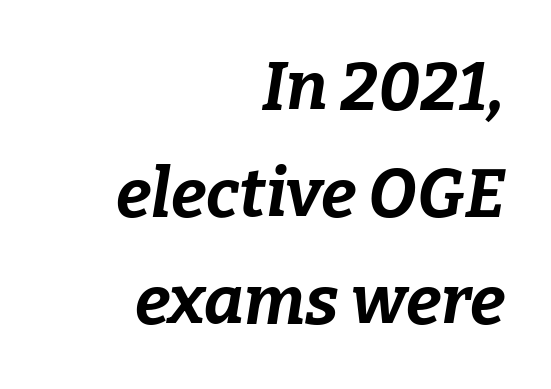
Q: Is the text bold? A: Yes.
Q: Is the text italic (slanted)? A: Yes, it leans right by about 9 degrees.
Q: Is the text underlined? A: No.
Q: How is the paragraph aligned? A: Right-aligned.
Q: Is the spacing between letters normal or unusually wide? A: Normal.
Q: Is the spacing between lines tight, normal or loose? A: Normal.
Q: Width (condensed, normal, or wide)? A: Normal.
Q: Stroke contrast? A: Low.
Q: x-height? A: Medium.
Q: Monospaced? A: No.
